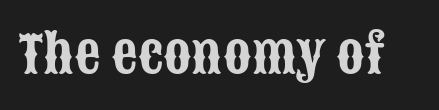
Default kerning and tracking; the words read as compact shapes. Regarding serifs, this sample does without them. Proportional: the letters do not fall into vertical columns. The baseline area is clear. Italic? Not at all — the glyphs are vertical.
